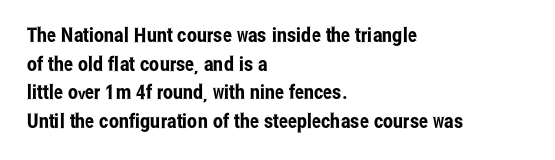
{"italic": "no", "underline": "no", "align": "left", "line_spacing": "normal", "line_spacing_ratio": 1.43, "letter_spacing": "normal", "letter_spacing_em": 0.0, "glyph_px": 20}
